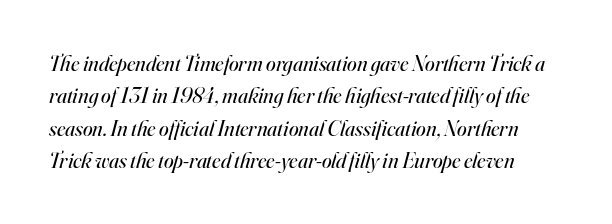
{"italic": "yes", "lean": "right", "slant_degrees": 16, "bold": "no", "underline": "no", "line_spacing": "normal", "line_spacing_ratio": 1.47, "letter_spacing": "normal", "letter_spacing_em": 0.0, "glyph_px": 22}
